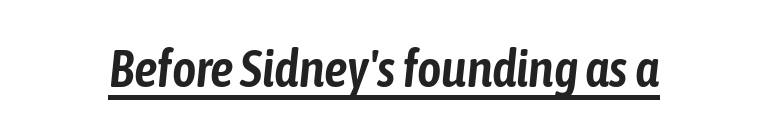
Q: Is the text italic (slanted)? A: Yes, it leans right by about 6 degrees.
Q: Is the text underlined? A: Yes.
Q: Is the spacing between letters normal or unusually wide? A: Normal.
Q: Width (condensed, normal, or wide)? A: Condensed.
Q: Stroke contrast? A: Low.
Q: x-height? A: Medium.
Q: Monospaced? A: No.
